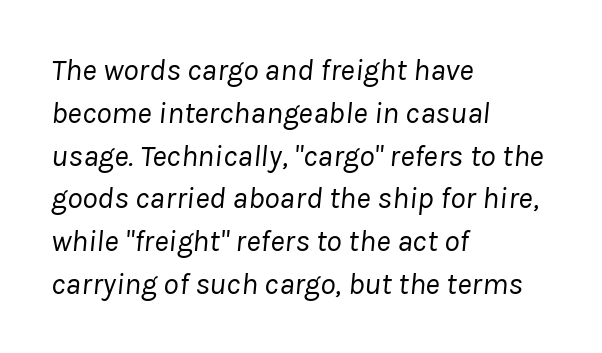
Q: Is the text bold? A: No.
Q: Is the text italic (slanted)? A: Yes, it leans right by about 8 degrees.
Q: Is the text underlined? A: No.
Q: How is the paragraph aligned? A: Left-aligned.
Q: Is the spacing between letters normal or unusually wide? A: Normal.
Q: Is the spacing between lines tight, normal or loose? A: Normal.
Q: Width (condensed, normal, or wide)? A: Normal.
Q: Stroke contrast? A: Low.
Q: x-height? A: Medium.
Q: Monospaced? A: No.
